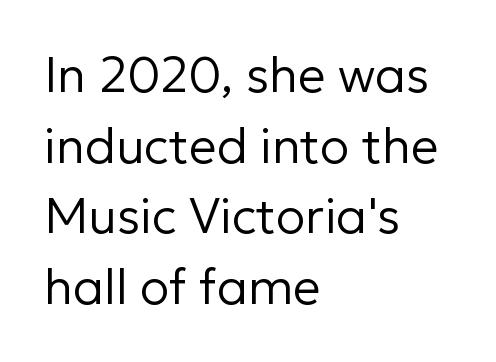
The image shows 49 px regular-weight sans-serif type, upright; set left-aligned, normal line spacing (1.44x), normal letter spacing, not underlined; low stroke contrast and a medium x-height.
